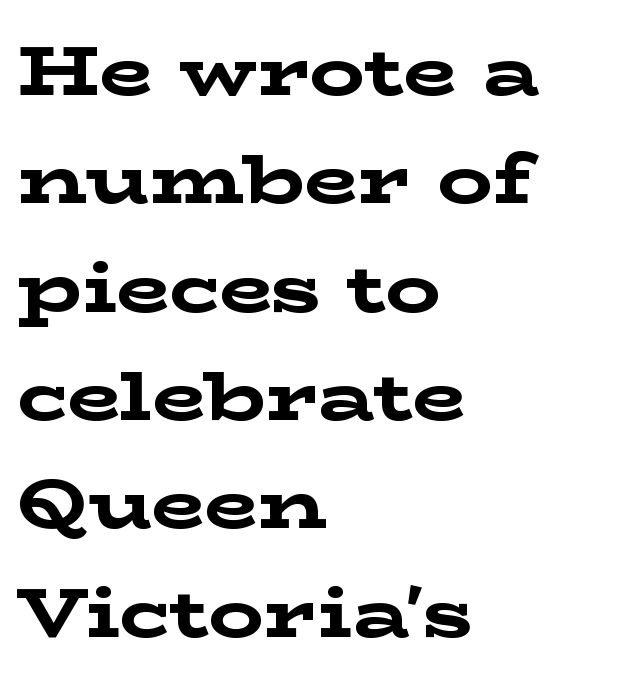
The image shows 69 px bold, wide serif type, upright; set left-aligned, normal line spacing (1.57x), normal letter spacing, not underlined; low stroke contrast and a medium x-height.
